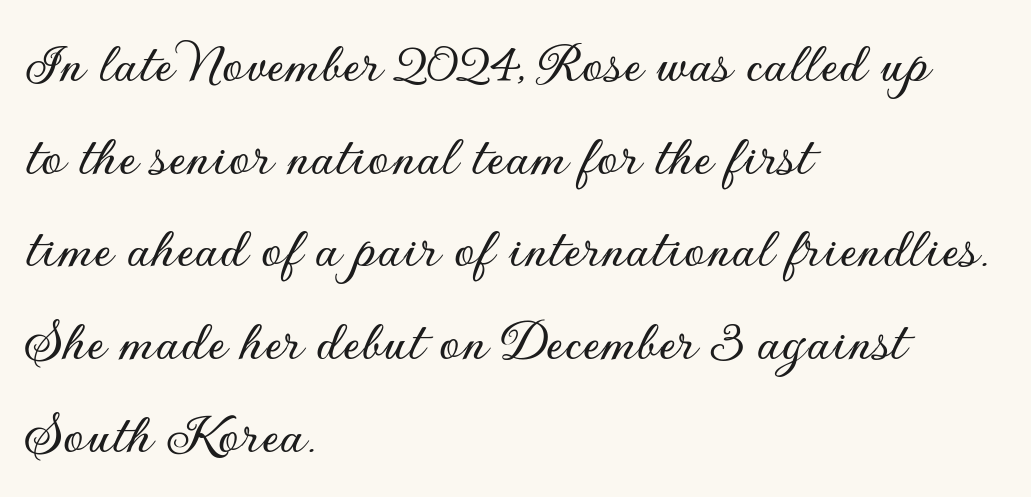
Tracking value appears to be zero — textbook default spacing. Note the varied advance widths — an 'i' is clearly narrower than an 'm'. Horizontal bands of white between lines are of average thickness. Descenders hang freely into open space.
